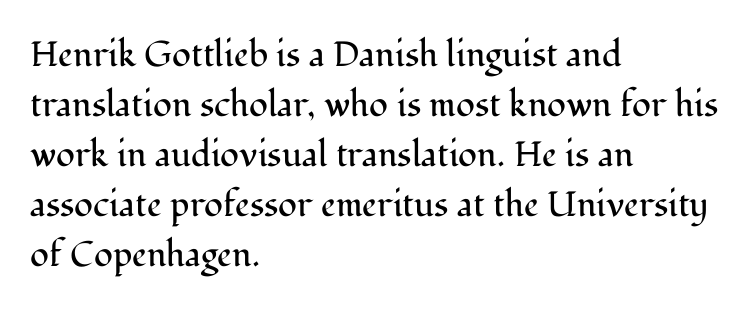
{"serif": "yes", "italic": "no", "bold": "no", "weight": "regular", "width": "normal", "stroke_contrast": "medium", "x_height": "medium", "monospaced": "no", "underline": "no", "align": "left", "line_spacing": "normal", "line_spacing_ratio": 1.43, "letter_spacing": "normal", "letter_spacing_em": 0.0, "glyph_px": 35}
